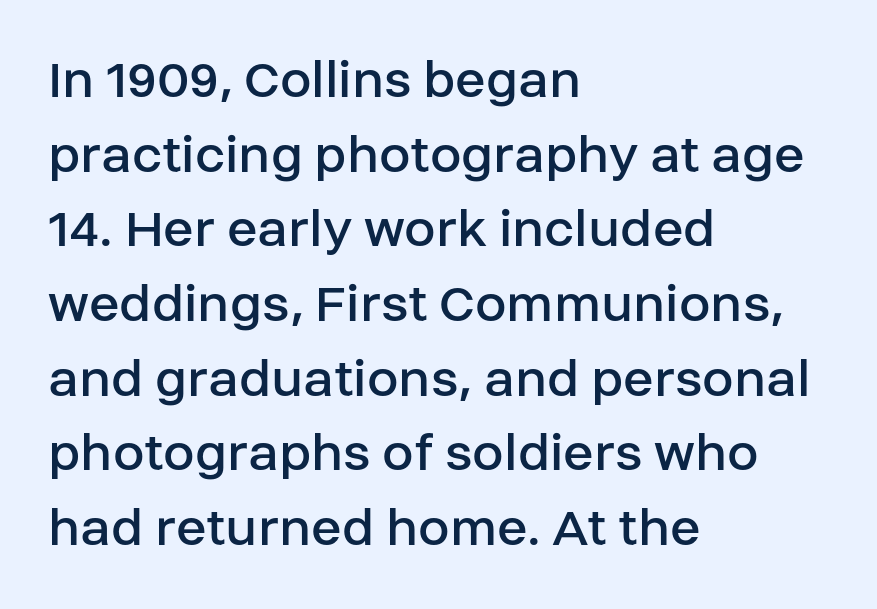
The image shows 57 px regular-weight sans-serif type, upright; set left-aligned, normal line spacing (1.31x), normal letter spacing, not underlined; low stroke contrast and a large x-height.
